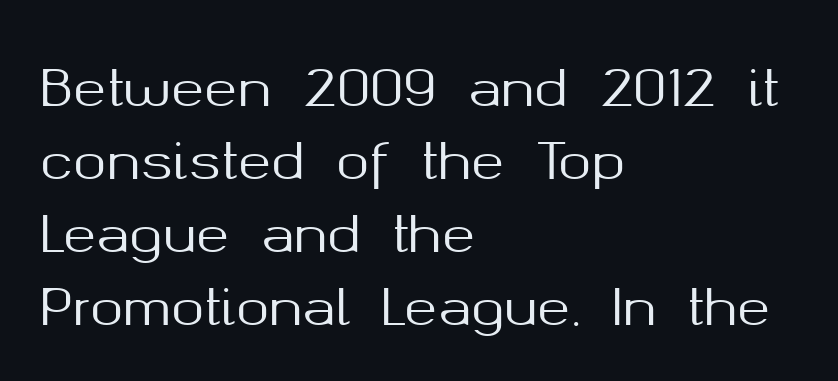
The image shows 50 px sans-serif type, upright; set left-aligned, normal line spacing (1.46x), normal letter spacing, not underlined; medium stroke contrast and a medium x-height.
